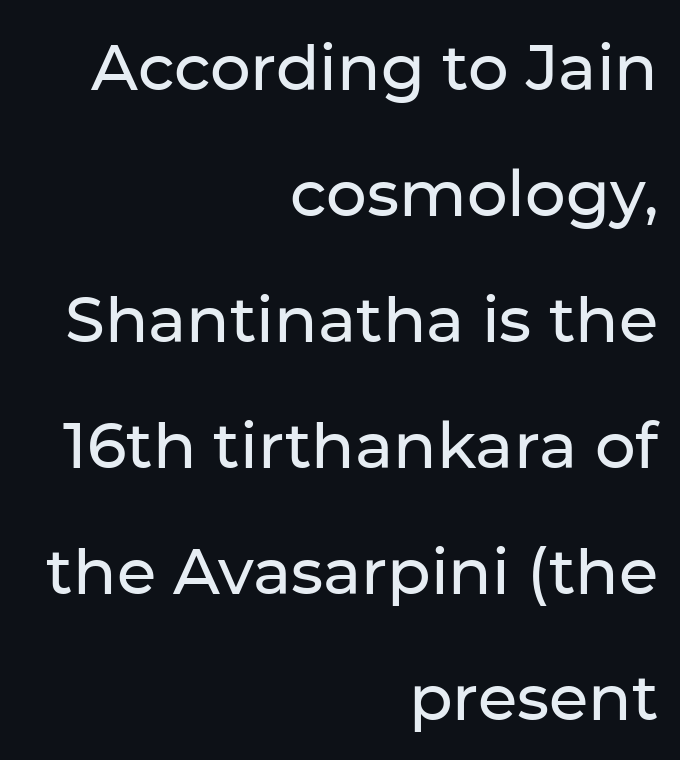
These lines are composed in type without serifs. Words appear dense and cohesive because spacing is normal. A typesetter would call this leading open, well beyond the default. This sample has the flowing, uneven cadence of proportional lettering.
